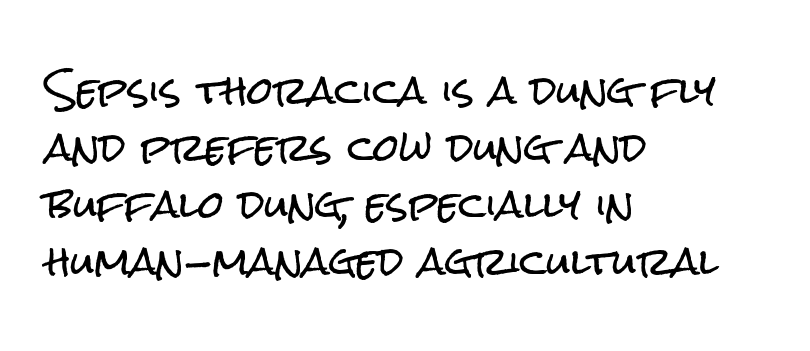
Q: Is the text italic (slanted)? A: No, it is upright.
Q: Is the typeface a serif or a sans-serif typeface? A: Sans-serif.
Q: Is the text underlined? A: No.
Q: How is the paragraph aligned? A: Left-aligned.
Q: Is the spacing between letters normal or unusually wide? A: Normal.
Q: Is the spacing between lines tight, normal or loose? A: Normal.
Q: Width (condensed, normal, or wide)? A: Condensed.
Q: Stroke contrast? A: Low.
Q: x-height? A: Medium.
Q: Monospaced? A: No.
